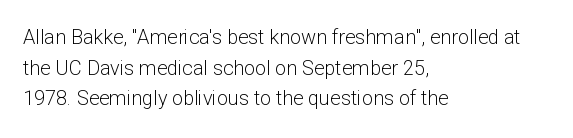
{"italic": "no", "bold": "no", "underline": "no", "align": "left", "line_spacing": "normal", "line_spacing_ratio": 1.53, "letter_spacing": "normal", "letter_spacing_em": 0.0, "glyph_px": 20}
